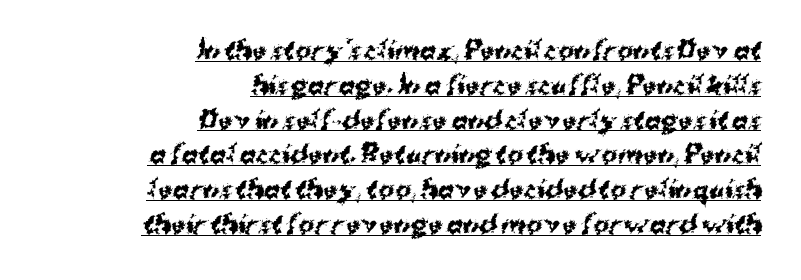
The image shows 24 px bold type; set right-aligned, normal line spacing (1.45x), normal letter spacing, underlined.
